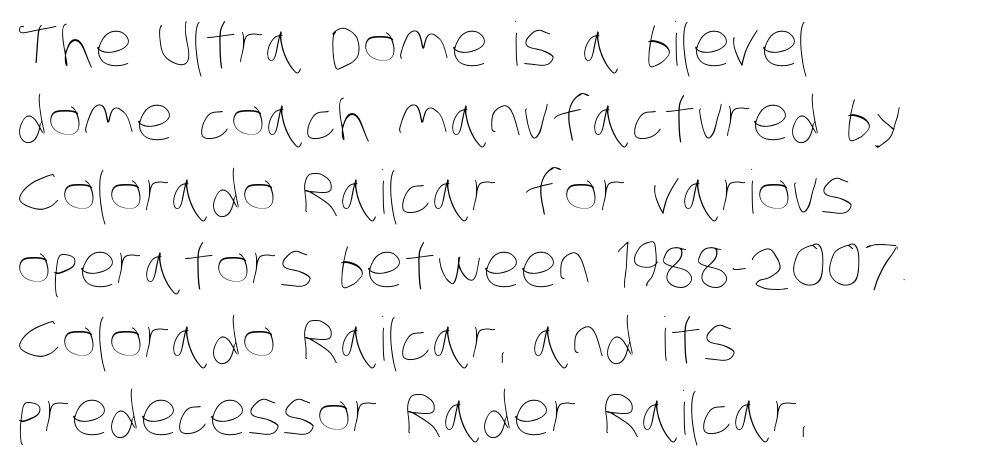
The image shows 60 px thin, condensed type; set left-aligned, line spacing 1.23x, normal letter spacing, not underlined; low stroke contrast and a large x-height.
